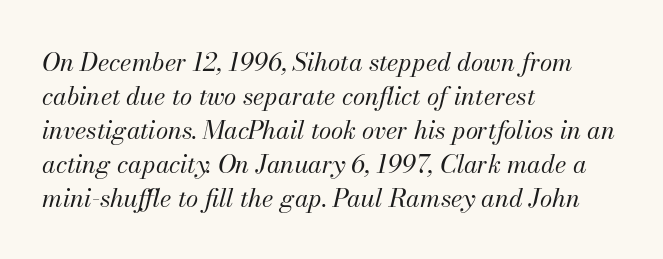
The image shows 25 px text type, italic (leaning right); set left-aligned, normal line spacing (1.36x), normal letter spacing, not underlined.
